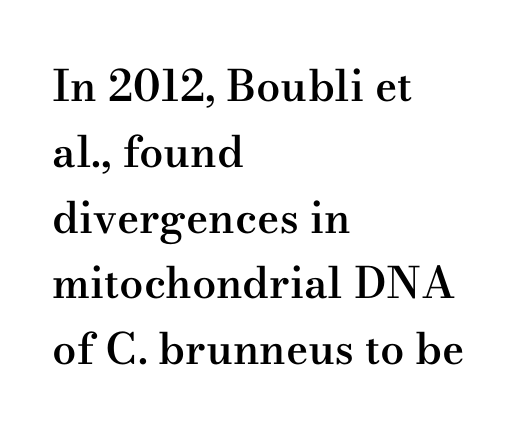
{"serif": "yes", "italic": "no", "bold": "semi", "weight": "semibold", "width": "wide", "stroke_contrast": "medium", "x_height": "small", "monospaced": "no", "underline": "no", "align": "left", "line_spacing": "normal", "line_spacing_ratio": 1.53, "letter_spacing": "normal", "letter_spacing_em": 0.0, "glyph_px": 43}
